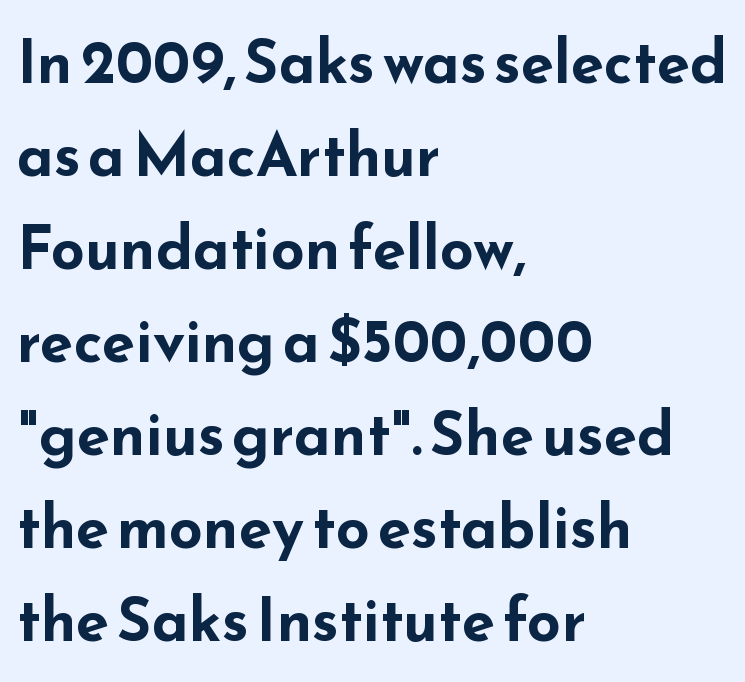
The letters are bold, with thick, heavy strokes. Characters remain perfectly vertical along every line. Students, note that the glyphs here touch the page at normal intervals. Descender tails drop into unmarked territory. The rendering uses natural spacing where letterforms have individual widths. Regarding leading, the lines here are spaced in the standard way.
